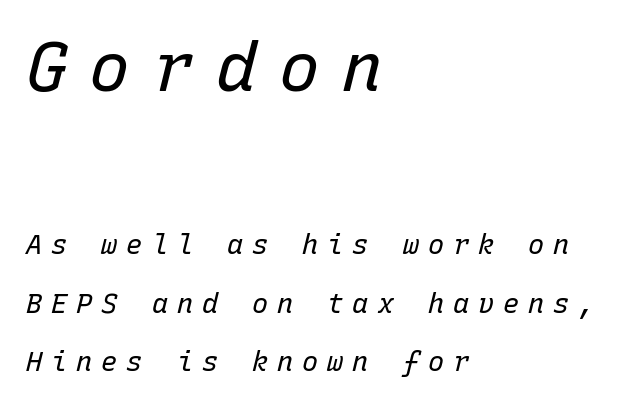
Which margin do the lines hug? The left one — the right edge is uneven. The face looks like a standard text weight, possibly lighter. Slanted lettering throughout. What stands out about the letter spacing? Its width — letters are far apart. Quick note: underline off. Do the characters align in a grid? Yes, the font is monospaced.
